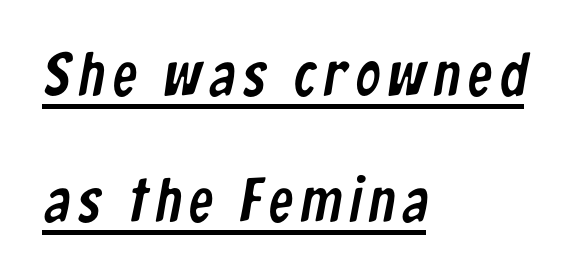
{"serif": "no", "width": "condensed", "stroke_contrast": "low", "x_height": "medium", "monospaced": "no", "underline": "yes", "align": "left", "line_spacing": "loose", "line_spacing_ratio": 2.06, "glyph_px": 61}
